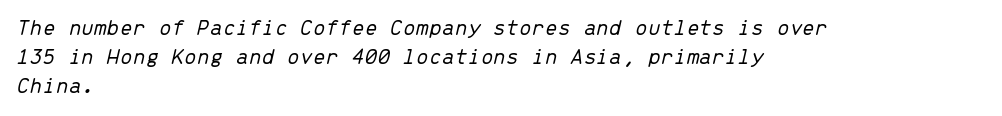
The image shows 23 px text type, italic (leaning right); set left-aligned, normal line spacing (1.26x), normal letter spacing, not underlined.
